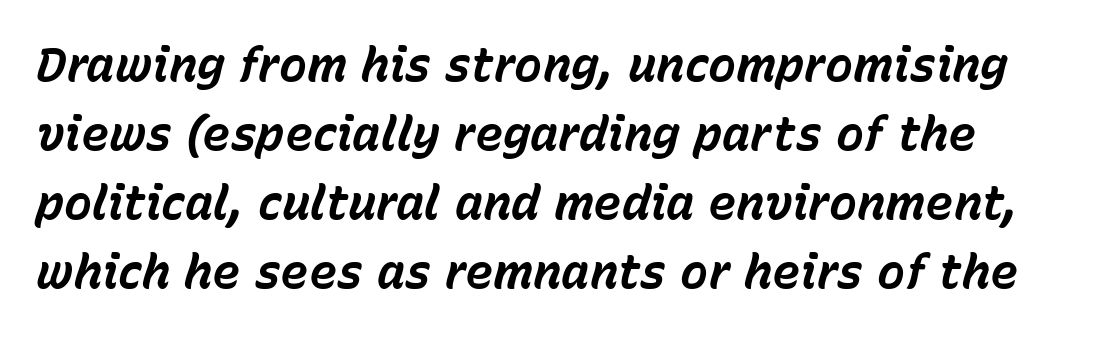
The image shows 47 px bold type, italic (leaning right); set normal line spacing (1.47x), normal letter spacing, not underlined; low stroke contrast and a medium x-height.
